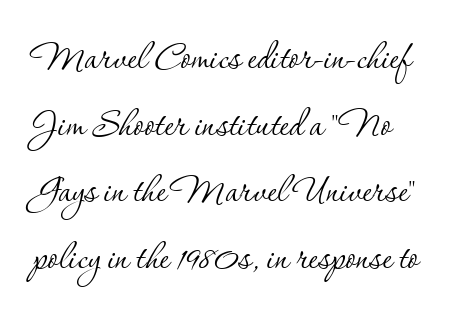
{"serif": "yes", "bold": "no", "weight": "thin", "width": "normal", "stroke_contrast": "low", "x_height": "small", "monospaced": "no", "underline": "no", "line_spacing": "normal", "line_spacing_ratio": 1.42, "letter_spacing": "normal", "letter_spacing_em": 0.0, "glyph_px": 47}
